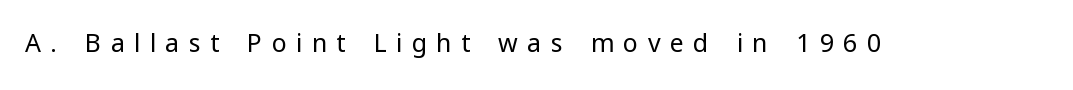
Rendered with straight, roman letterforms. A clean baseline with only descenders dipping below it. Is this a heavy cut? Hardly; it is regular or lighter. Tracking value appears strongly positive — letters spread wide.
